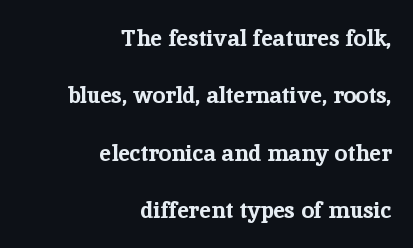
{"italic": "no", "bold": "yes", "underline": "no", "align": "right", "line_spacing": "loose", "line_spacing_ratio": 2.5, "letter_spacing": "normal", "letter_spacing_em": 0.0, "glyph_px": 23}
